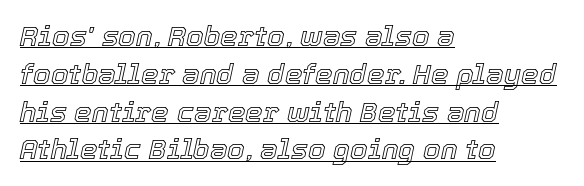
{"italic": "yes", "lean": "right", "slant_degrees": 12, "width": "normal", "x_height": "medium", "monospaced": "no", "underline": "yes", "align": "left", "line_spacing": "normal", "line_spacing_ratio": 1.35, "letter_spacing": "normal", "letter_spacing_em": 0.0, "glyph_px": 28}
